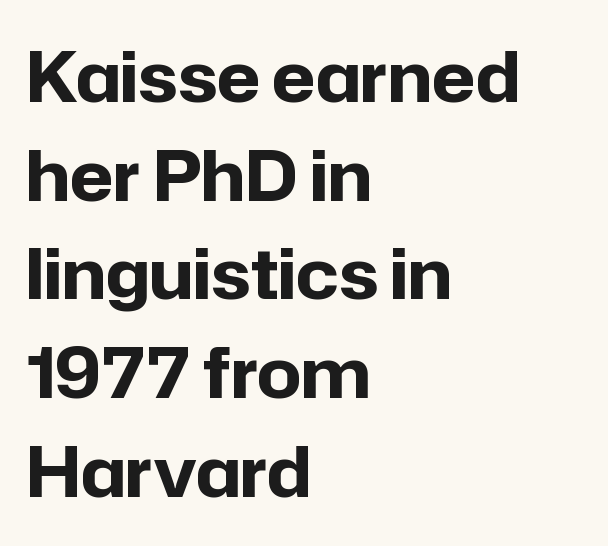
The image shows 69 px bold sans-serif type, upright; set left-aligned, normal line spacing (1.43x), normal letter spacing, not underlined; low stroke contrast and a medium x-height.
